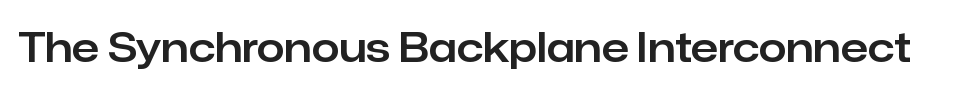
The image shows 40 px sans-serif type, upright; set normal letter spacing, not underlined; low stroke contrast and a medium x-height.
